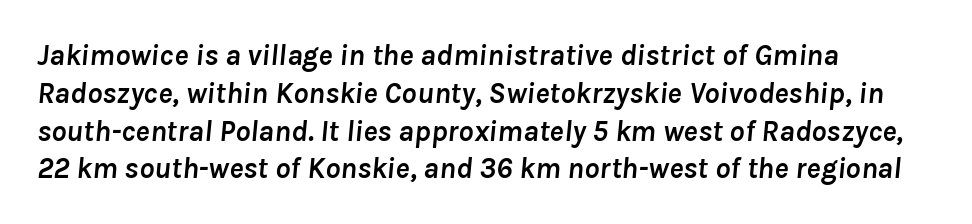
Chunky letters — that's bold for sure. A typesetter would call this proportional, since set widths differ per character. Is the letter spacing exaggerated? No — it looks like the ordinary default. If you measured baseline to baseline, you'd find a middling distance. A clean baseline with only descenders dipping below it. Emphasis-style slanted type is in use.
